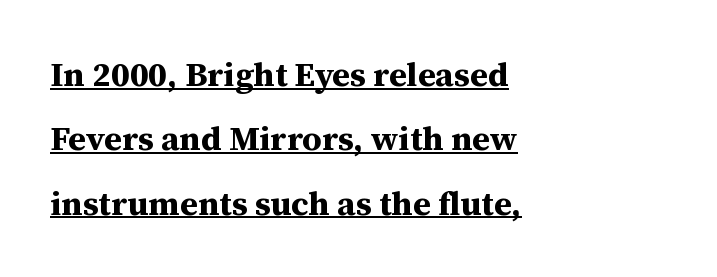
Q: Is the text bold? A: Yes.
Q: Is the text italic (slanted)? A: No, it is upright.
Q: Is the typeface a serif or a sans-serif typeface? A: Serif.
Q: Is the text underlined? A: Yes.
Q: How is the paragraph aligned? A: Left-aligned.
Q: Is the spacing between letters normal or unusually wide? A: Normal.
Q: Width (condensed, normal, or wide)? A: Normal.
Q: Stroke contrast? A: Medium.
Q: x-height? A: Medium.
Q: Monospaced? A: No.
